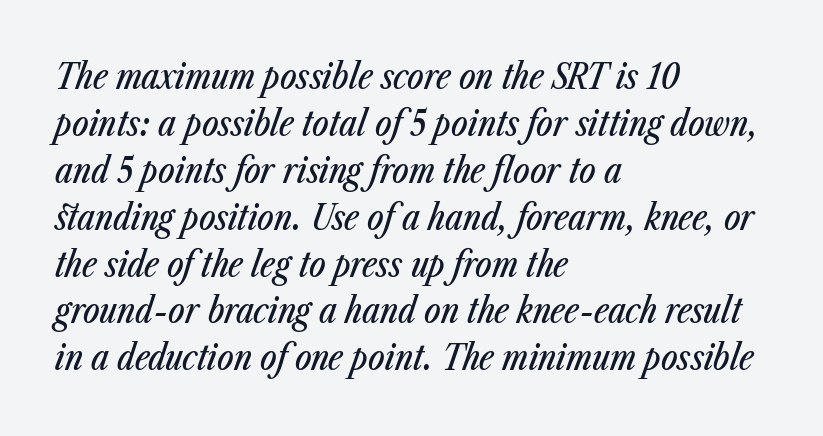
One-word summary of the alignment: left. Each letter keeps its own natural width here, so spacing adapts to shape. The tracking reads as untouched default to a designer's eye. Rendered with sloped, italic letterforms. Interline gaps are of average width in this sample. Rule under the text: the space is simply empty.
